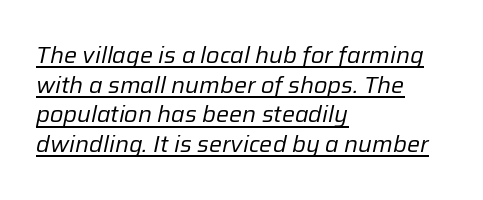
The image shows 23 px text type, italic (leaning right); set left-aligned, normal line spacing (1.29x), normal letter spacing, underlined.
